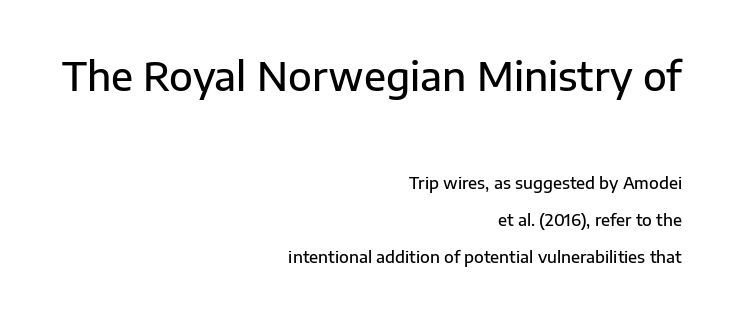
Each word holds together tightly as a unit, with standard inter-letter gaps. Underlining? Definitely not there. These lines stack with their right ends in a neat column. The characters display no serif detailing; their extremities are plain.
